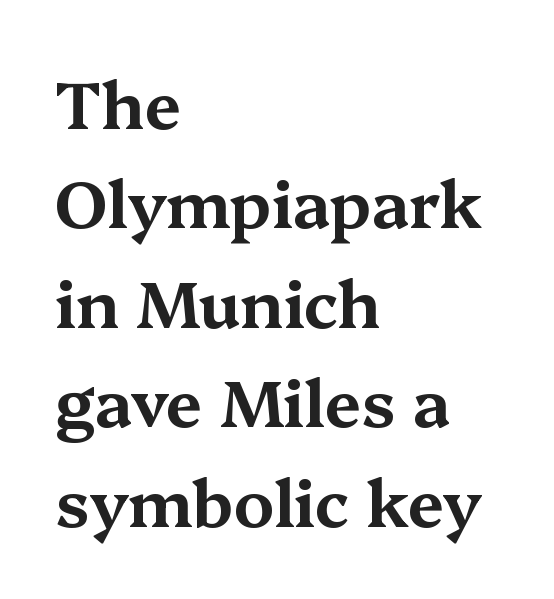
Q: Is the text italic (slanted)? A: No, it is upright.
Q: Is the typeface a serif or a sans-serif typeface? A: Serif.
Q: Is the text underlined? A: No.
Q: How is the paragraph aligned? A: Left-aligned.
Q: Is the spacing between letters normal or unusually wide? A: Normal.
Q: Is the spacing between lines tight, normal or loose? A: Normal.
Q: Width (condensed, normal, or wide)? A: Wide.
Q: Stroke contrast? A: Medium.
Q: x-height? A: Medium.
Q: Monospaced? A: No.
